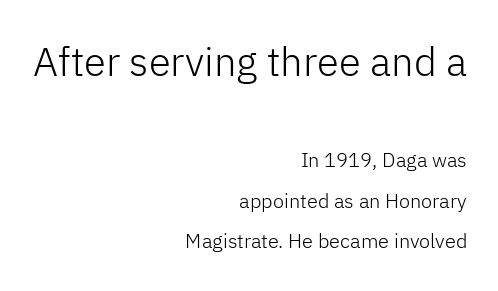
Q: Is the text bold? A: No.
Q: Is the text italic (slanted)? A: No, it is upright.
Q: Is the typeface a serif or a sans-serif typeface? A: Sans-serif.
Q: Is the text underlined? A: No.
Q: How is the paragraph aligned? A: Right-aligned.
Q: Is the spacing between letters normal or unusually wide? A: Normal.
Q: Is the spacing between lines tight, normal or loose? A: Loose.
Q: Which block of text is set in a larger size, the first (top) or the second (bottom)? A: The first (top) one.
Q: Width (condensed, normal, or wide)? A: Normal.
Q: Stroke contrast? A: Low.
Q: x-height? A: Medium.
Q: Monospaced? A: No.
